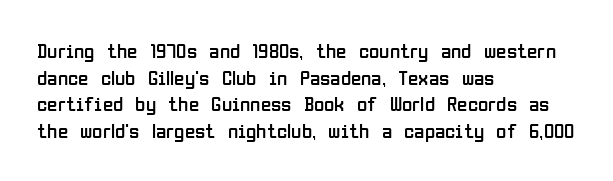
Q: Is the text bold? A: No.
Q: Is the text italic (slanted)? A: No, it is upright.
Q: Is the text underlined? A: No.
Q: How is the paragraph aligned? A: Left-aligned.
Q: Is the spacing between letters normal or unusually wide? A: Normal.
Q: Is the spacing between lines tight, normal or loose? A: Normal.
